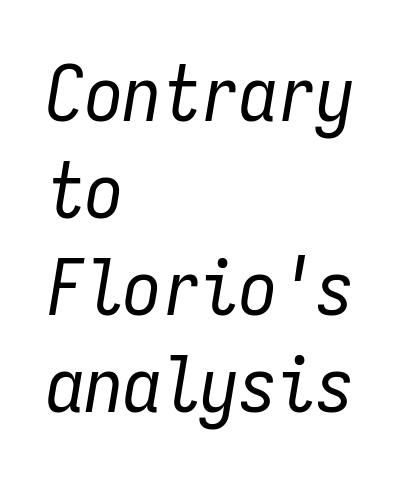
{"italic": "yes", "lean": "right", "slant_degrees": 9, "bold": "no", "weight": "regular", "width": "condensed", "stroke_contrast": "low", "x_height": "medium", "monospaced": "yes", "underline": "no", "align": "left", "line_spacing": "normal", "line_spacing_ratio": 1.26, "letter_spacing": "normal", "letter_spacing_em": 0.0, "glyph_px": 77}
